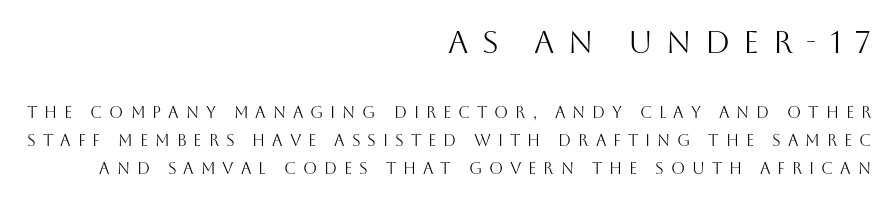
Q: Is the text bold? A: No.
Q: Is the text italic (slanted)? A: No, it is upright.
Q: Is the typeface a serif or a sans-serif typeface? A: Sans-serif.
Q: Is the text underlined? A: No.
Q: How is the paragraph aligned? A: Right-aligned.
Q: Is the spacing between letters normal or unusually wide? A: Unusually wide.
Q: Which block of text is set in a larger size, the first (top) or the second (bottom)? A: The first (top) one.
Q: Width (condensed, normal, or wide)? A: Normal.
Q: Stroke contrast? A: Medium.
Q: x-height? A: Large.
Q: Monospaced? A: No.
